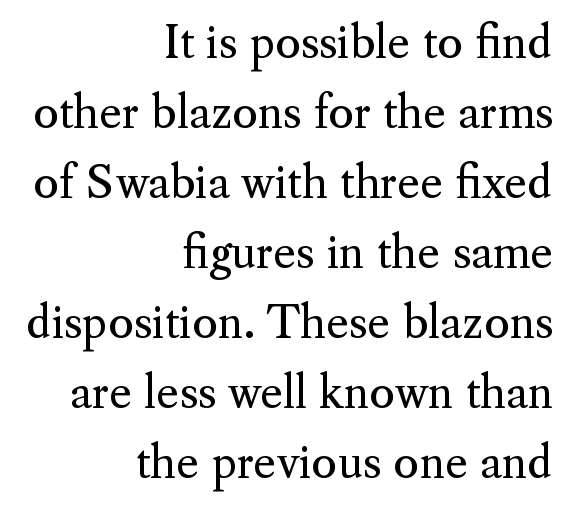
Q: Is the text bold? A: No.
Q: Is the text italic (slanted)? A: No, it is upright.
Q: Is the typeface a serif or a sans-serif typeface? A: Serif.
Q: Is the text underlined? A: No.
Q: How is the paragraph aligned? A: Right-aligned.
Q: Is the spacing between letters normal or unusually wide? A: Normal.
Q: Is the spacing between lines tight, normal or loose? A: Normal.
Q: Width (condensed, normal, or wide)? A: Normal.
Q: Stroke contrast? A: Medium.
Q: x-height? A: Small.
Q: Monospaced? A: No.
